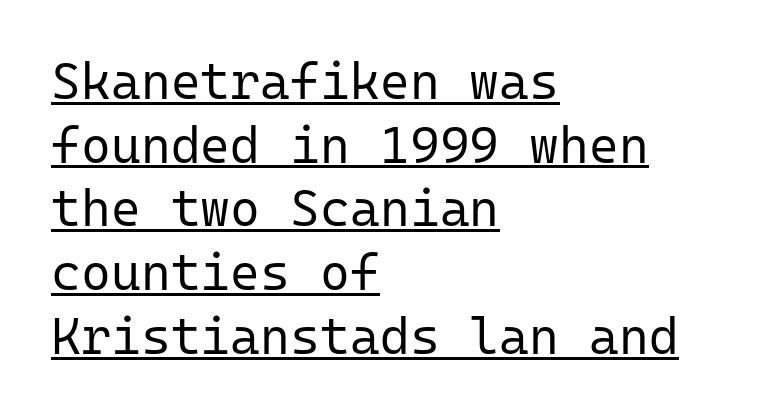
The image shows 51 px regular-weight sans-serif type, upright, monospaced; set left-aligned, normal line spacing (1.25x), normal letter spacing, underlined; low stroke contrast and a medium x-height.
